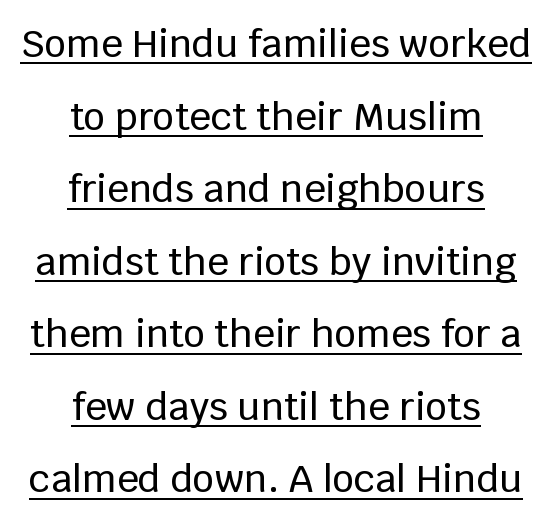
The image shows 38 px sans-serif type, upright; set centered, loose line spacing (1.91x), normal letter spacing, underlined; low stroke contrast and a large x-height.
